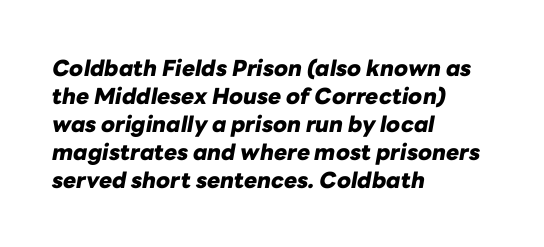
Q: Is the text bold? A: Yes.
Q: Is the text italic (slanted)? A: Yes, it leans right by about 10 degrees.
Q: Is the text underlined? A: No.
Q: How is the paragraph aligned? A: Left-aligned.
Q: Is the spacing between letters normal or unusually wide? A: Normal.
Q: Is the spacing between lines tight, normal or loose? A: Normal.
